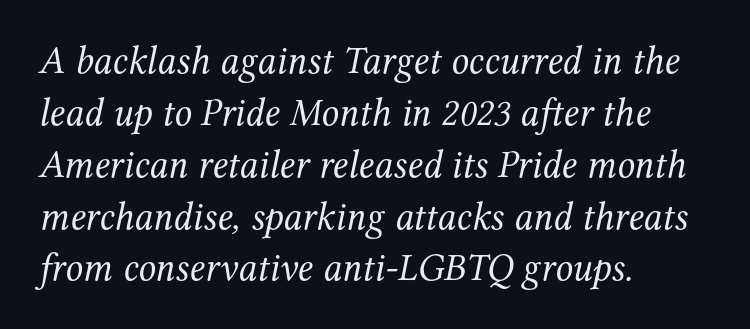
The image shows 39 px regular-weight serif type, italic (leaning right); set left-aligned, normal line spacing (1.33x), normal letter spacing, not underlined; medium stroke contrast and a medium x-height.
